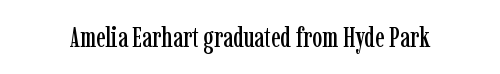
{"serif": "yes", "italic": "no", "width": "condensed", "stroke_contrast": "low", "x_height": "medium", "monospaced": "no", "underline": "no", "letter_spacing": "normal", "letter_spacing_em": 0.0, "glyph_px": 28}
